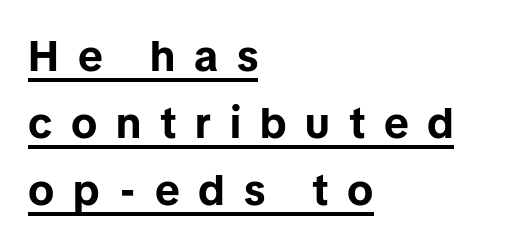
The image shows 43 px bold sans-serif type, upright; set left-aligned, normal line spacing (1.56x), unusually wide letter spacing (+0.44 em), underlined; low stroke contrast and a medium x-height.
